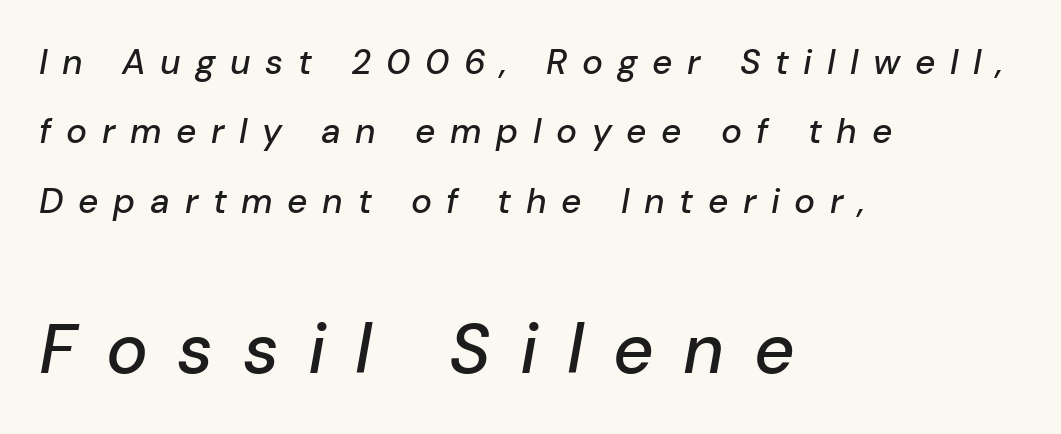
The space directly below the letters is spotless. The face used here is rendered with a markedly widened letterfit. Reading down the column, the eye jumps a long way to each next line. You could not count columns in this text — the font is proportionally spaced. Looking at the ascenders, they clearly lean. A student would call this left alignment; a typographer would say flush left, rag right.
